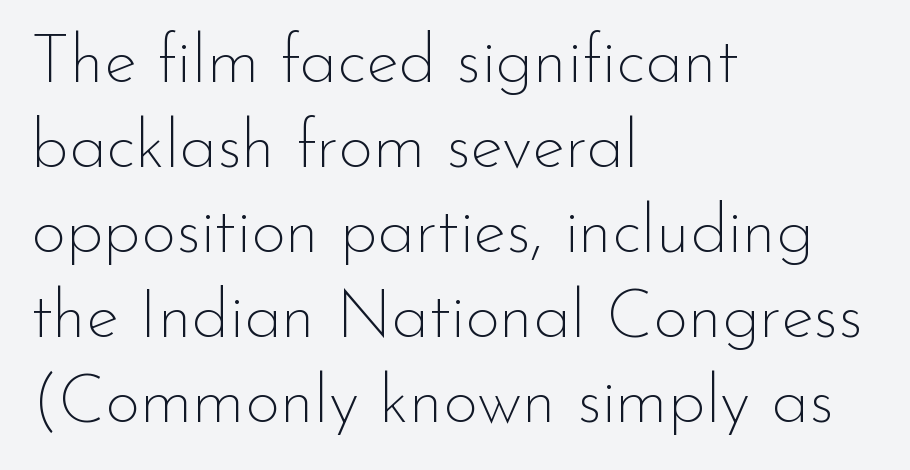
{"serif": "no", "italic": "no", "bold": "no", "weight": "thin", "width": "normal", "stroke_contrast": "low", "x_height": "small", "monospaced": "no", "underline": "no", "align": "left", "line_spacing": "normal", "line_spacing_ratio": 1.25, "letter_spacing": "normal", "letter_spacing_em": 0.0, "glyph_px": 68}
